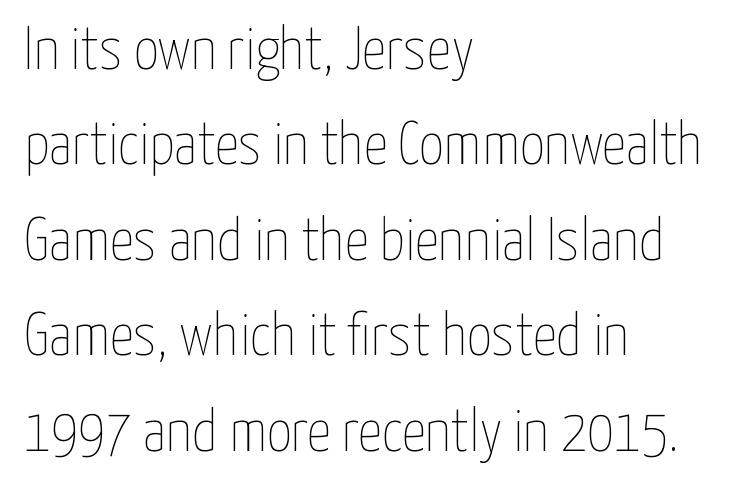
Q: Is the text bold? A: No.
Q: Is the text italic (slanted)? A: No, it is upright.
Q: Is the text underlined? A: No.
Q: How is the paragraph aligned? A: Left-aligned.
Q: Is the spacing between letters normal or unusually wide? A: Normal.
Q: Is the spacing between lines tight, normal or loose? A: Normal.
Q: Width (condensed, normal, or wide)? A: Condensed.
Q: Stroke contrast? A: Low.
Q: x-height? A: Medium.
Q: Monospaced? A: No.
